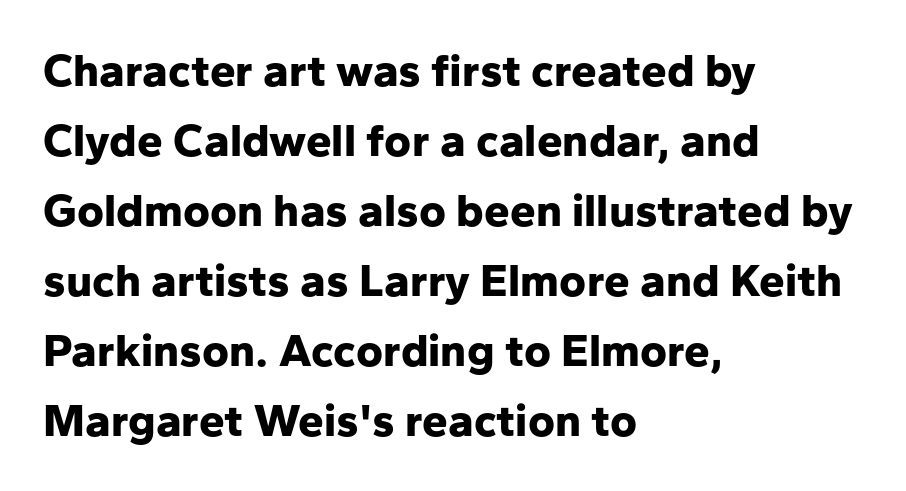
Words appear dense and cohesive because spacing is normal. Plain, unruled lines of type. Alignment: flush left. Heft: maximum for text — a bold. The block of text has a typical density, with ordinary space between rows. Think of a printed novel: that variable character pitch is what you see here.
